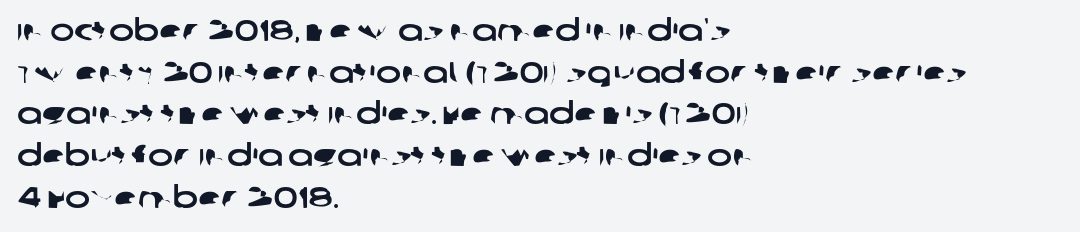
The image shows 30 px wide sans-serif type; set left-aligned, normal line spacing (1.39x), normal letter spacing, not underlined; low stroke contrast and a large x-height.
